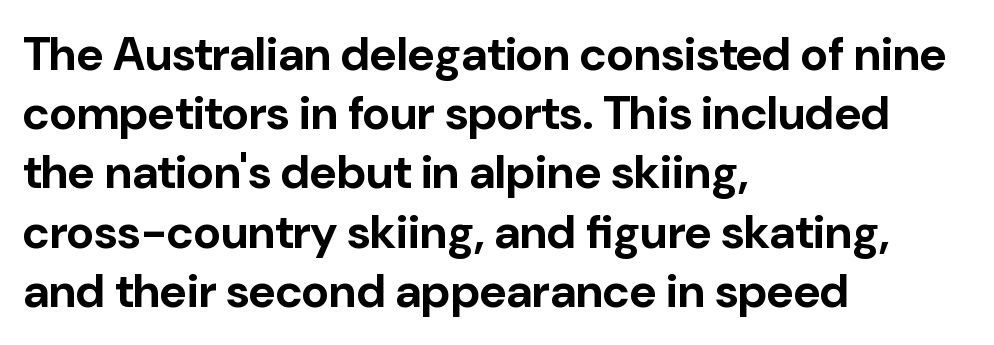
The lines are quadded left. These lines were composed using upright roman letters. In terms of letterspacing, this is plain default setting. Looks like regular typesetting: each glyph gets only the width it needs. Regarding leading, the lines here are spaced in the standard way. A bare baseline throughout the passage.
